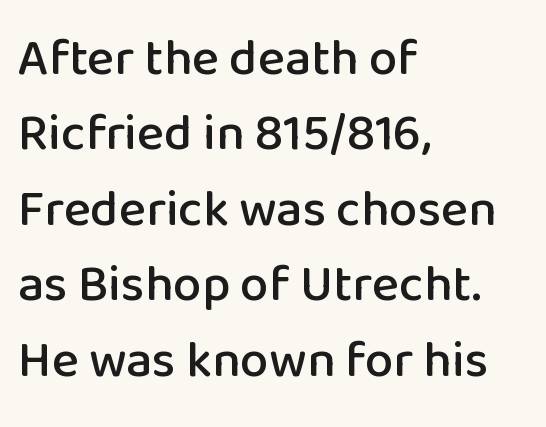
{"serif": "no", "italic": "no", "width": "normal", "stroke_contrast": "low", "x_height": "medium", "monospaced": "no", "underline": "no", "align": "left", "line_spacing": "normal", "line_spacing_ratio": 1.48, "letter_spacing": "normal", "letter_spacing_em": 0.0, "glyph_px": 51}
